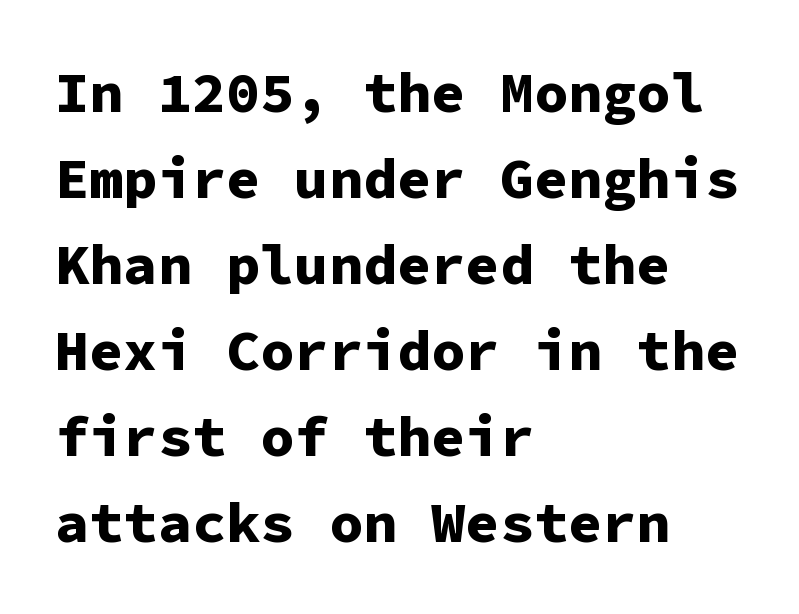
Letter spacing: default. Check where the strokes stop: nothing finishes them off — pure sans. The area under the type is left untouched. This sample keeps an unexceptional amount of space between lines.
